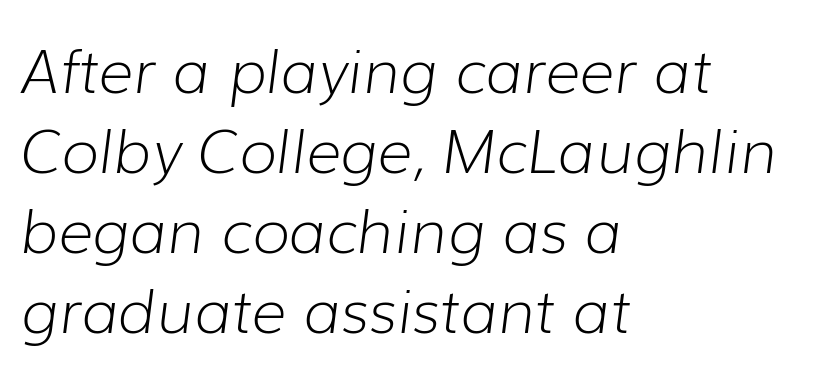
Q: Is the text bold? A: No.
Q: Is the text italic (slanted)? A: Yes, it leans right by about 7 degrees.
Q: Is the text underlined? A: No.
Q: How is the paragraph aligned? A: Left-aligned.
Q: Is the spacing between letters normal or unusually wide? A: Normal.
Q: Is the spacing between lines tight, normal or loose? A: Normal.
Q: Width (condensed, normal, or wide)? A: Normal.
Q: Stroke contrast? A: Low.
Q: x-height? A: Medium.
Q: Monospaced? A: No.
